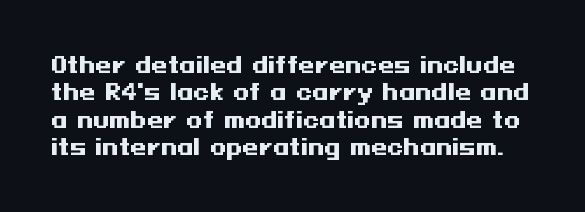
Has an underline been added? It has not. The typography opts for an upright posture over an oblique one. Reading down the column, the eye jumps a familiar distance to each next line. Letter spacing: default. Heft: maximum for text — a bold.
